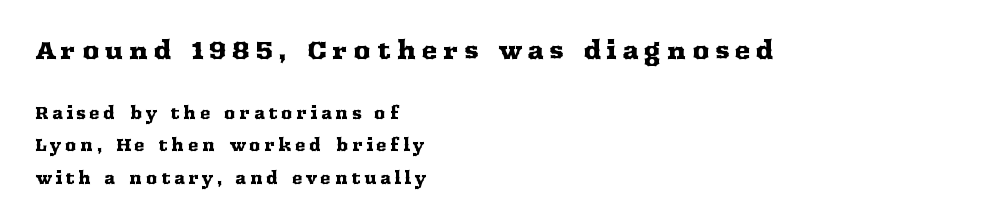
Note: larger setting up top, smaller setting below. The designer dialed line spacing up above the default. The space beneath each line is pristine and unruled. Loose tracking; the words dissolve into strings of separated letters. No italicization has been applied; the sample stays upright.
